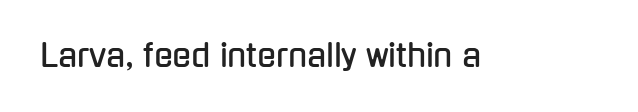
Note the varied advance widths — an 'i' is clearly narrower than an 'm'. Clear beneath every line of the passage. These lines keep a tight, regular rhythm from letter to letter. This is roman type, the default non-slanted kind.
